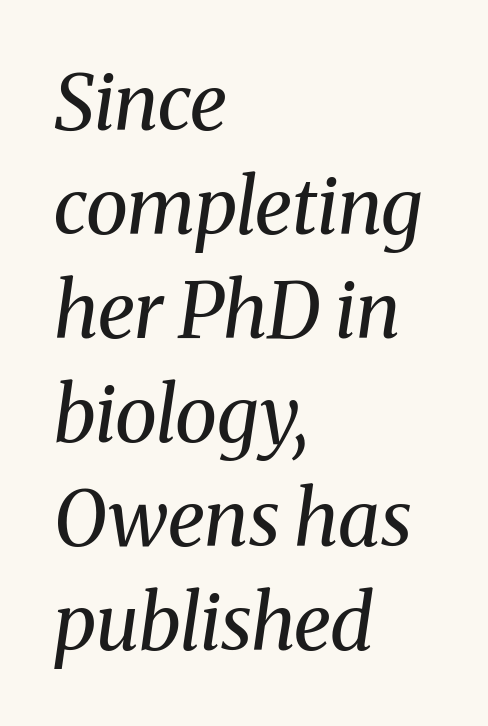
{"serif": "yes", "italic": "yes", "lean": "right", "slant_degrees": 8, "bold": "no", "weight": "regular", "width": "normal", "stroke_contrast": "medium", "x_height": "medium", "monospaced": "no", "underline": "no", "align": "left", "line_spacing": "normal", "line_spacing_ratio": 1.35, "letter_spacing": "normal", "letter_spacing_em": 0.0, "glyph_px": 77}
